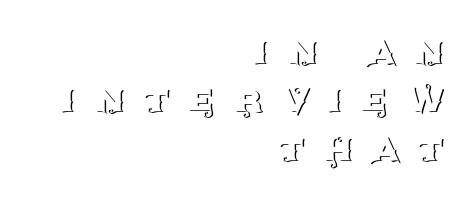
{"serif": "yes", "italic": "no", "bold": "no", "weight": "thin", "width": "normal", "stroke_contrast": "medium", "x_height": "large", "monospaced": "no", "underline": "no", "align": "right", "line_spacing": "tight", "line_spacing_ratio": 1.1, "letter_spacing": "wide", "letter_spacing_em": 0.45, "glyph_px": 44}
